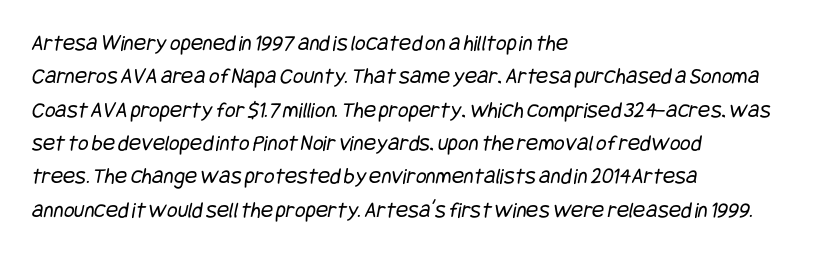
The strokes carry an ordinary text weight at most. This sample is left-justified, so line endings fall wherever the words run out. Quick note: underline off. The letters sit at their default tracking, neither squeezed nor spread.
